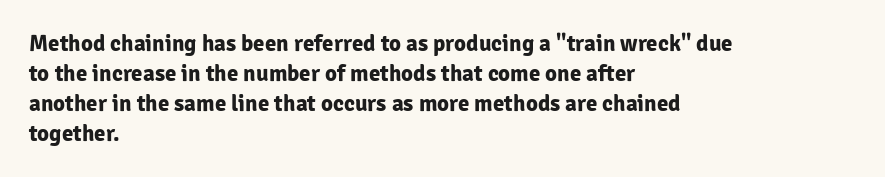
The image shows 23 px bold type, upright; set left-aligned, normal line spacing (1.3x), normal letter spacing, not underlined.
